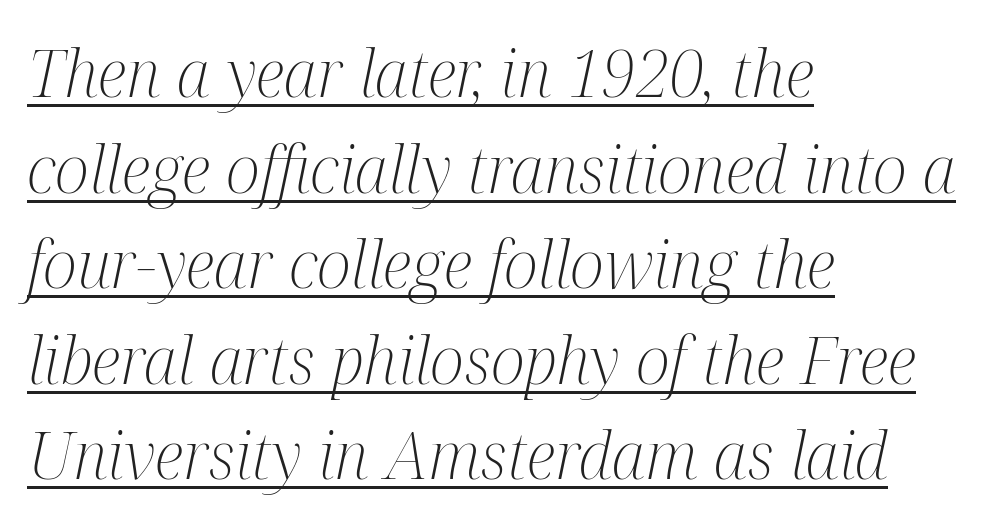
Q: Is the text bold? A: No.
Q: Is the text italic (slanted)? A: Yes, it leans right by about 12 degrees.
Q: Is the typeface a serif or a sans-serif typeface? A: Serif.
Q: Is the text underlined? A: Yes.
Q: How is the paragraph aligned? A: Left-aligned.
Q: Is the spacing between letters normal or unusually wide? A: Normal.
Q: Is the spacing between lines tight, normal or loose? A: Normal.
Q: Width (condensed, normal, or wide)? A: Condensed.
Q: Stroke contrast? A: Medium.
Q: x-height? A: Medium.
Q: Monospaced? A: No.
